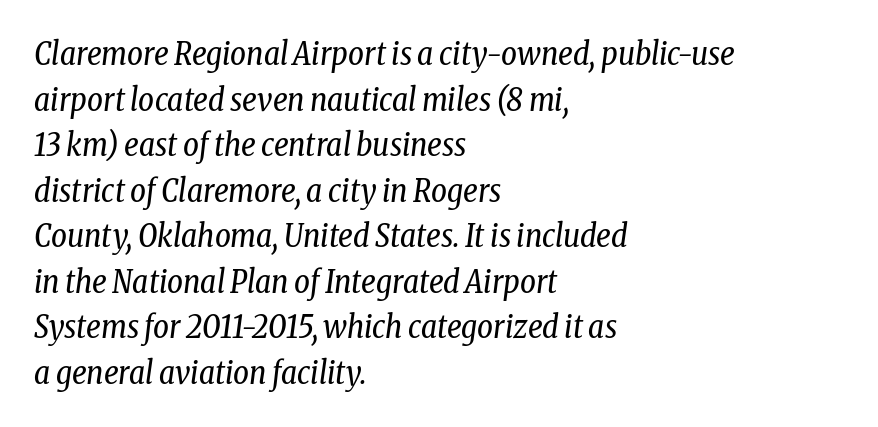
{"serif": "yes", "italic": "yes", "lean": "right", "slant_degrees": 8, "bold": "no", "weight": "regular", "width": "condensed", "stroke_contrast": "low", "x_height": "medium", "monospaced": "no", "underline": "no", "align": "left", "line_spacing": "normal", "line_spacing_ratio": 1.47, "letter_spacing": "normal", "letter_spacing_em": 0.0, "glyph_px": 31}
